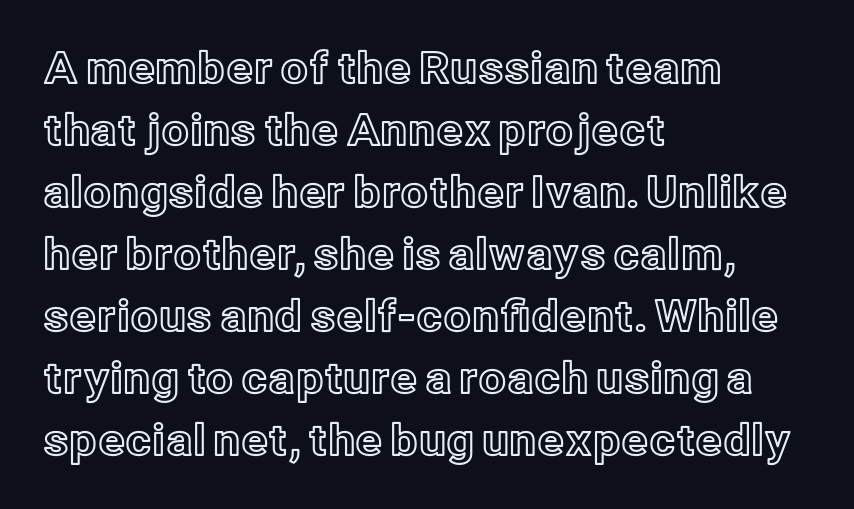
The image shows 43 px text type, upright; set left-aligned, normal line spacing (1.44x), normal letter spacing, not underlined; a medium x-height.
